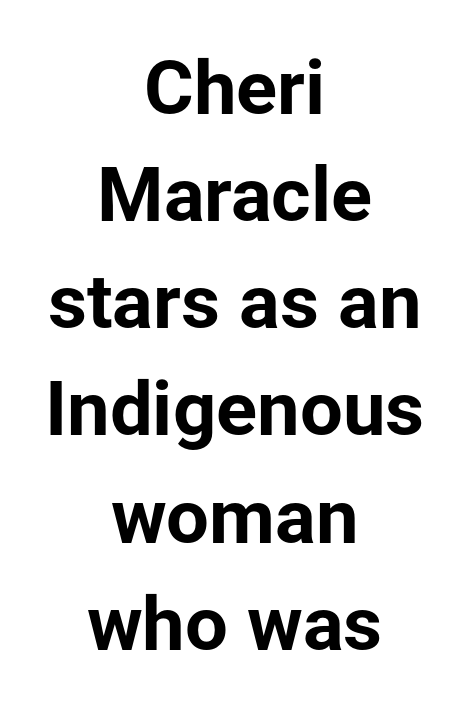
{"serif": "no", "italic": "no", "bold": "yes", "weight": "bold", "width": "normal", "stroke_contrast": "low", "x_height": "medium", "monospaced": "no", "underline": "no", "align": "center", "line_spacing": "normal", "line_spacing_ratio": 1.41, "letter_spacing": "normal", "letter_spacing_em": 0.0, "glyph_px": 76}
